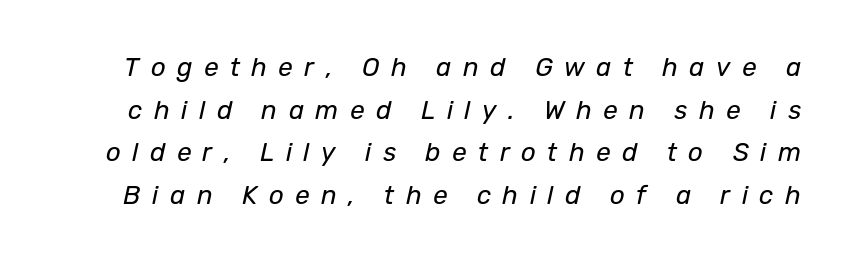
The image shows 26 px text type, italic (leaning right); set normal line spacing (1.64x), unusually wide letter spacing (+0.44 em), not underlined.
